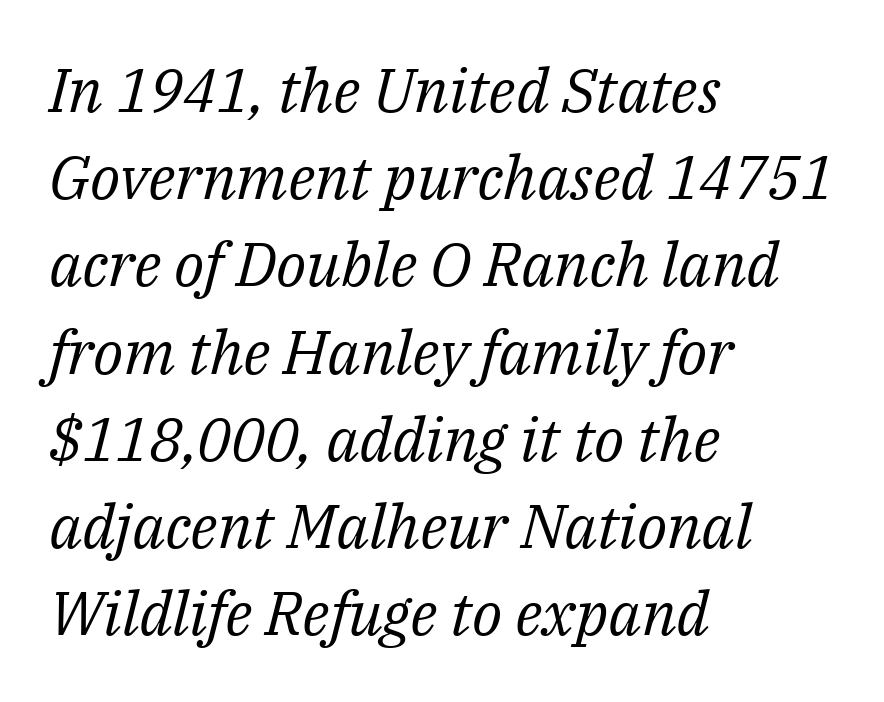
Q: Is the text bold? A: No.
Q: Is the text italic (slanted)? A: Yes, it leans right by about 14 degrees.
Q: Is the typeface a serif or a sans-serif typeface? A: Serif.
Q: Is the text underlined? A: No.
Q: How is the paragraph aligned? A: Left-aligned.
Q: Is the spacing between letters normal or unusually wide? A: Normal.
Q: Is the spacing between lines tight, normal or loose? A: Normal.
Q: Width (condensed, normal, or wide)? A: Normal.
Q: Stroke contrast? A: Medium.
Q: x-height? A: Medium.
Q: Monospaced? A: No.
